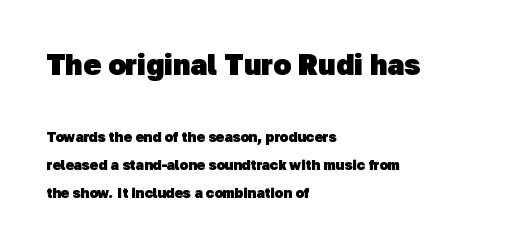
{"serif": "no", "bold": "yes", "weight": "heavy", "width": "normal", "stroke_contrast": "low", "x_height": "medium", "monospaced": "no", "underline": "no", "align": "left", "line_spacing": "loose", "line_spacing_ratio": 2.02, "letter_spacing": "normal", "letter_spacing_em": 0.0, "larger_block": "first", "size_ratio": 2.07, "glyph_px": 29}
